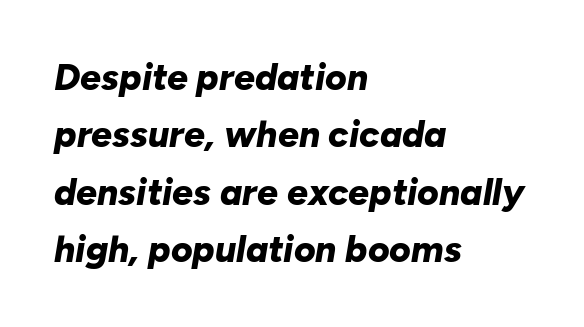
Q: Is the text bold? A: Yes.
Q: Is the text italic (slanted)? A: Yes, it leans right by about 10 degrees.
Q: Is the text underlined? A: No.
Q: How is the paragraph aligned? A: Left-aligned.
Q: Is the spacing between letters normal or unusually wide? A: Normal.
Q: Is the spacing between lines tight, normal or loose? A: Normal.
Q: Width (condensed, normal, or wide)? A: Normal.
Q: Stroke contrast? A: Low.
Q: x-height? A: Medium.
Q: Monospaced? A: No.
